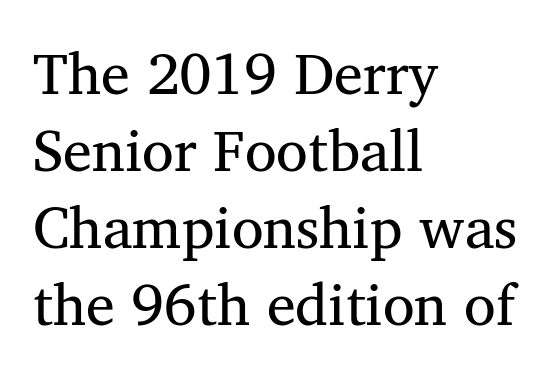
{"serif": "yes", "italic": "no", "bold": "no", "weight": "regular", "width": "normal", "stroke_contrast": "medium", "x_height": "medium", "monospaced": "no", "underline": "no", "align": "left", "line_spacing": "normal", "line_spacing_ratio": 1.33, "letter_spacing": "normal", "letter_spacing_em": 0.0, "glyph_px": 58}
